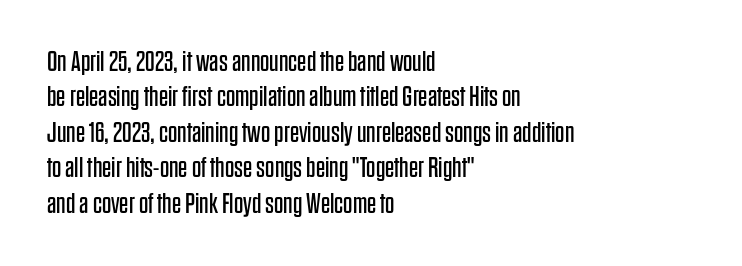
Q: Is the text bold? A: No.
Q: Is the text italic (slanted)? A: No, it is upright.
Q: Is the typeface a serif or a sans-serif typeface? A: Sans-serif.
Q: Is the text underlined? A: No.
Q: How is the paragraph aligned? A: Left-aligned.
Q: Is the spacing between letters normal or unusually wide? A: Normal.
Q: Width (condensed, normal, or wide)? A: Condensed.
Q: Stroke contrast? A: Low.
Q: x-height? A: Large.
Q: Monospaced? A: No.
